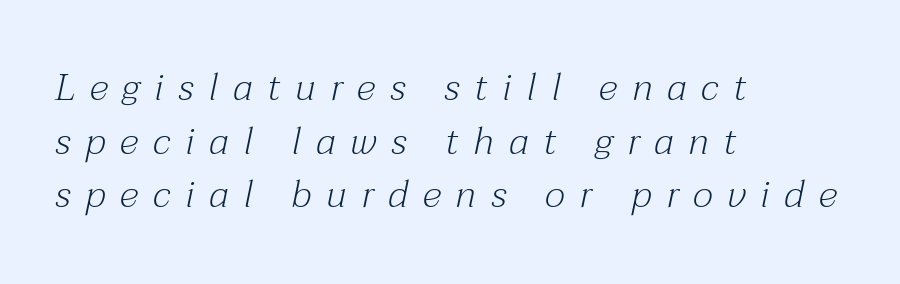
The image shows 38 px light serif type, italic (leaning right); set left-aligned, normal line spacing (1.41x), unusually wide letter spacing (+0.39 em), not underlined; medium stroke contrast and a medium x-height.
